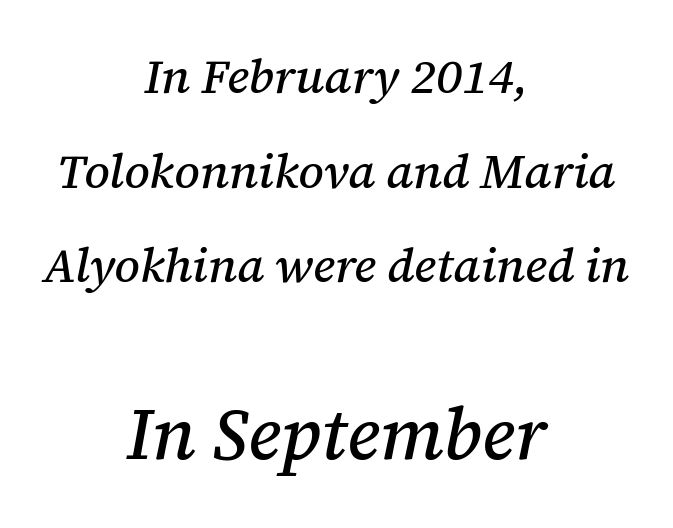
Q: Is the text italic (slanted)? A: Yes, it leans right by about 12 degrees.
Q: Is the typeface a serif or a sans-serif typeface? A: Serif.
Q: Is the text underlined? A: No.
Q: How is the paragraph aligned? A: Centered.
Q: Is the spacing between letters normal or unusually wide? A: Normal.
Q: Is the spacing between lines tight, normal or loose? A: Loose.
Q: Which block of text is set in a larger size, the first (top) or the second (bottom)? A: The second (bottom) one.
Q: Width (condensed, normal, or wide)? A: Normal.
Q: Stroke contrast? A: Medium.
Q: x-height? A: Medium.
Q: Monospaced? A: No.
